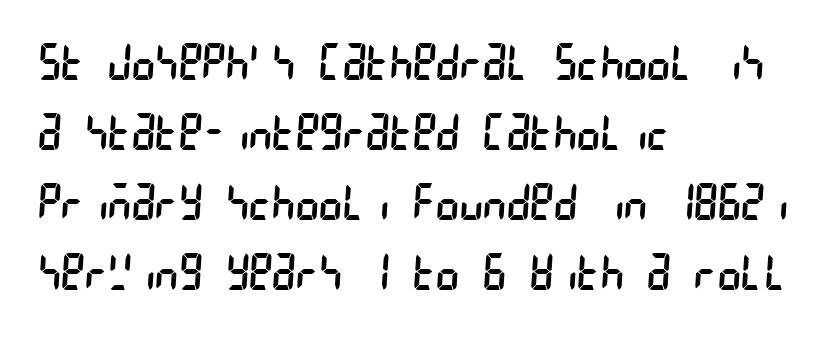
The image shows 50 px regular-weight, condensed sans-serif type; set left-aligned, normal line spacing (1.4x), normal letter spacing, not underlined; low stroke contrast and a large x-height.
